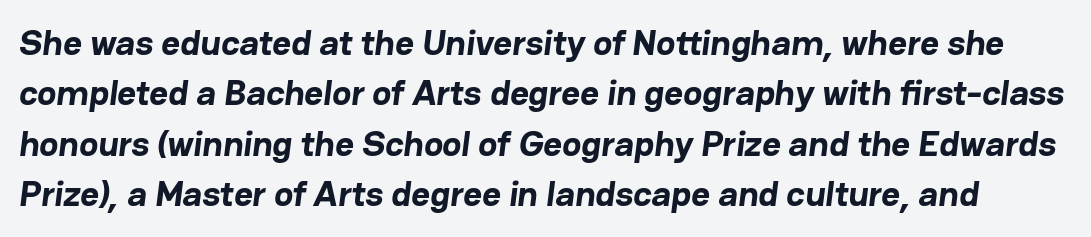
This rendering leaves character spacing at its baseline value. This rendering features lettering with no underline. If you measured baseline to baseline, you'd find a middling distance. These lines are rendered in a variable-pitch font. Chunky letters — that's bold for sure. Stroke terminals: plain, sans-serif.
